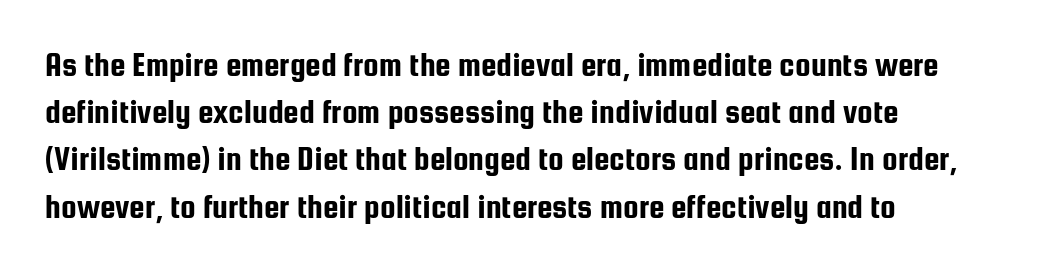
The image shows 35 px condensed sans-serif type, upright; set left-aligned, normal line spacing (1.35x), normal letter spacing, not underlined; low stroke contrast and a medium x-height.
